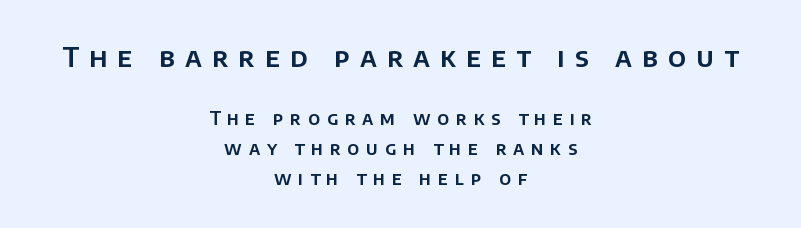
The image shows 27 px text type, upright; set centered, normal line spacing (1.67x), unusually wide letter spacing (+0.37 em), not underlined; the first (top) block is 1.5x larger.
